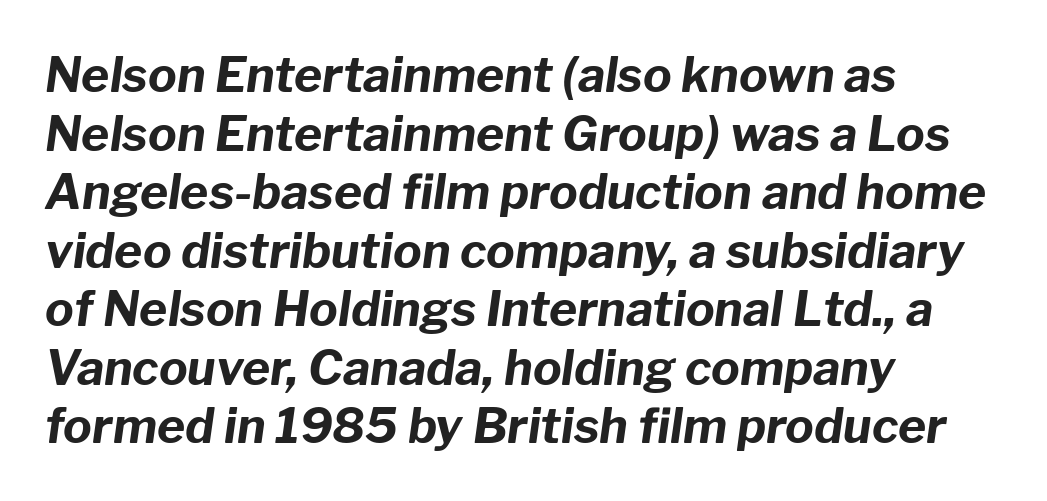
The image shows 48 px bold type, italic (leaning right); set left-aligned, line spacing 1.22x, normal letter spacing, not underlined; low stroke contrast and a medium x-height.
